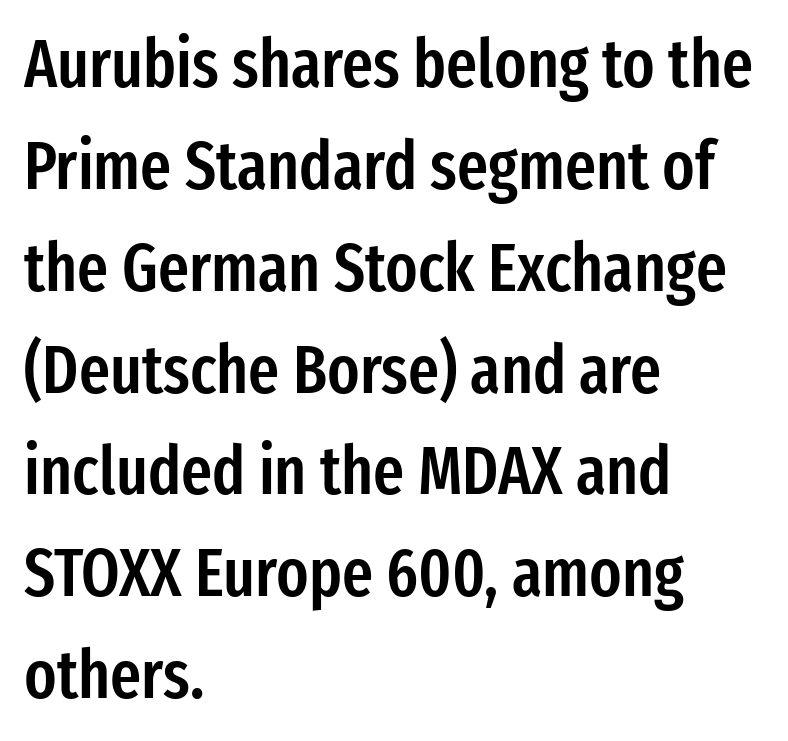
The type sits square on the baseline with zero lean. Does the type have serifs? No, each stem ends abruptly. Honestly, there is no underline to notice here at all. Short note: letters normally spaced. Reading down the block, your eye returns to a fixed left position each line. The rendering uses natural spacing where letterforms have individual widths.
